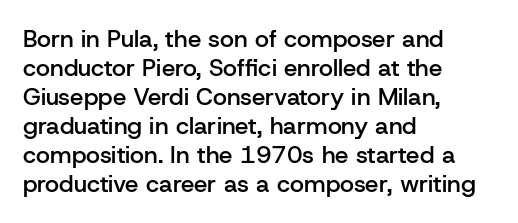
A fair bit of extra ink — the face is semibold, not bold. Reading down the block, your eye returns to a fixed left position each line. Style check: upright. Compared with typical body copy, the letter spacing here is the same. The passage shown is not underscored anywhere.
